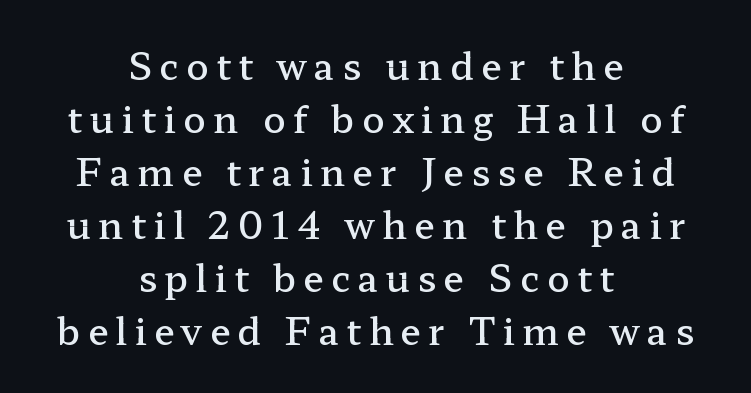
The face used here is proportionally spaced, like ordinary book or web type. Semibold letterforms, between regular and bold. Each word looks stretched out because of the extra space between its letters. Horizontal bands of white between lines are of average thickness. You can tell it's not italic because the verticals are truly vertical.
